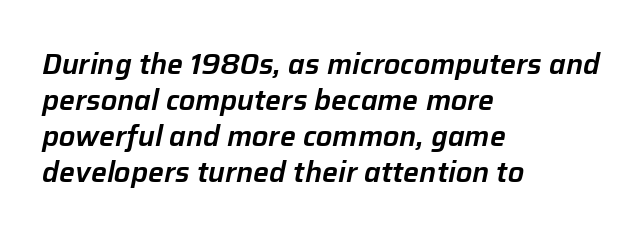
The image shows 28 px text type, italic (leaning right); set left-aligned, normal line spacing (1.28x), normal letter spacing, not underlined; low stroke contrast and a medium x-height.
